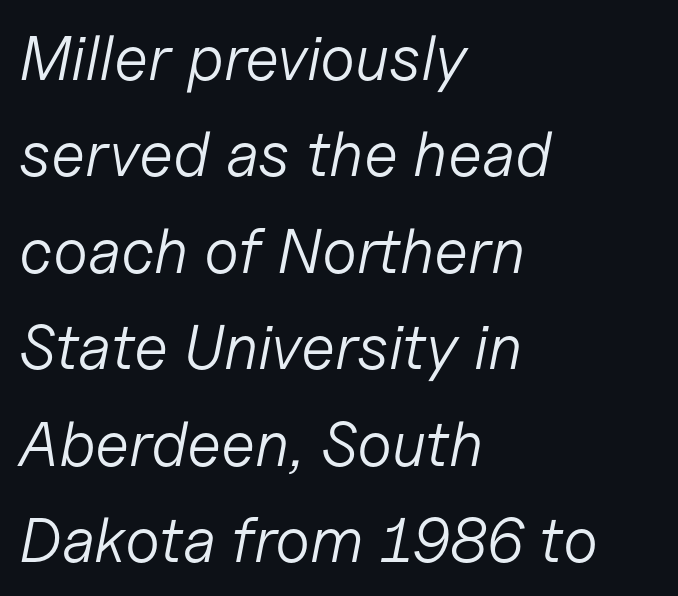
Q: Is the text bold? A: No.
Q: Is the text italic (slanted)? A: Yes, it leans right by about 11 degrees.
Q: Is the text underlined? A: No.
Q: How is the paragraph aligned? A: Left-aligned.
Q: Is the spacing between letters normal or unusually wide? A: Normal.
Q: Is the spacing between lines tight, normal or loose? A: Normal.
Q: Width (condensed, normal, or wide)? A: Normal.
Q: Stroke contrast? A: Low.
Q: x-height? A: Medium.
Q: Monospaced? A: No.
